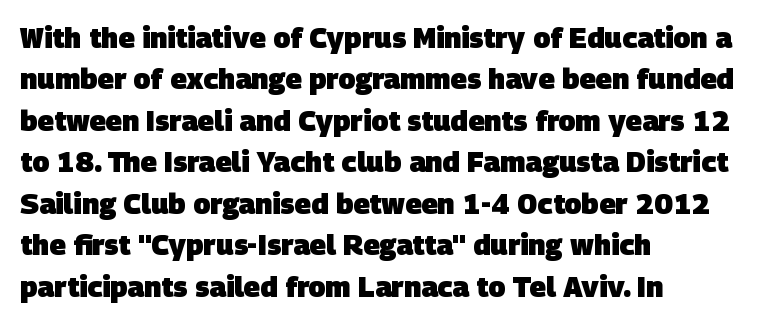
Teacher's note: observe the even left margin — that is flush-left alignment. The face used here is proportionally spaced, like ordinary book or web type. This rendering employs a face without finishing strokes, i.e., a sans-serif. Every letter is thick-stroked: bold, no question. Successive baselines arrive at the customary interval.
